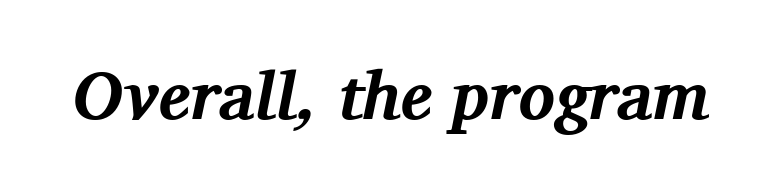
The strip under each line holds only bare page. The text carries the slant typical of an italic or oblique font. No extra tracking has been applied to these lines. Character widths vary here, with narrow letters taking less room than wide ones. Old-style or modern, the face here clearly has serifs. These words are printed bold, with thick strokes throughout.
